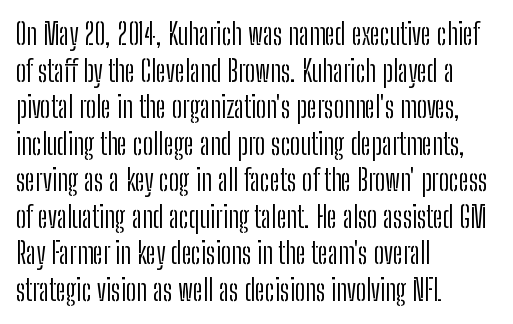
{"serif": "no", "italic": "no", "bold": "no", "weight": "light", "width": "condensed", "stroke_contrast": "low", "x_height": "medium", "monospaced": "no", "underline": "no", "align": "left", "line_spacing": "normal", "line_spacing_ratio": 1.26, "letter_spacing": "normal", "letter_spacing_em": 0.0, "glyph_px": 29}
